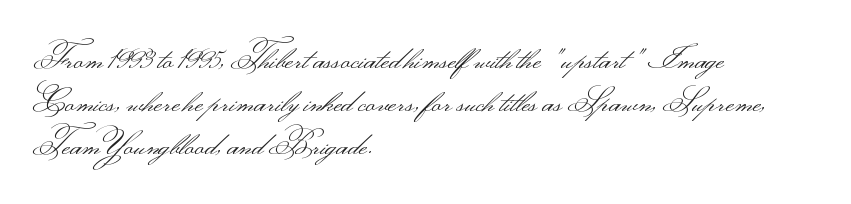
Q: Is the text bold? A: No.
Q: Is the text italic (slanted)? A: Yes.
Q: Is the typeface a serif or a sans-serif typeface? A: Sans-serif.
Q: Is the text underlined? A: No.
Q: How is the paragraph aligned? A: Left-aligned.
Q: Is the spacing between letters normal or unusually wide? A: Normal.
Q: Is the spacing between lines tight, normal or loose? A: Normal.
Q: Width (condensed, normal, or wide)? A: Wide.
Q: Stroke contrast? A: Medium.
Q: Monospaced? A: No.
